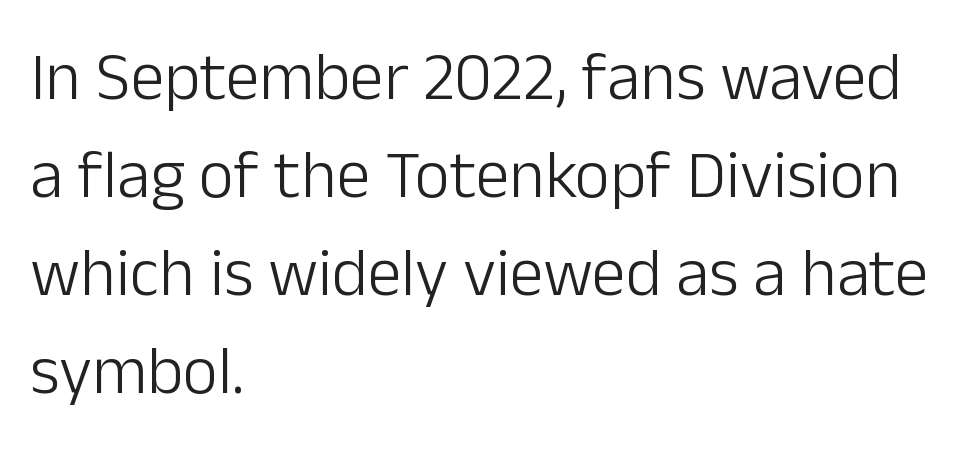
{"serif": "no", "italic": "no", "bold": "no", "weight": "light", "width": "normal", "stroke_contrast": "low", "x_height": "medium", "monospaced": "no", "underline": "no", "align": "left", "line_spacing": "normal", "line_spacing_ratio": 1.44, "letter_spacing": "normal", "letter_spacing_em": 0.0, "glyph_px": 68}
